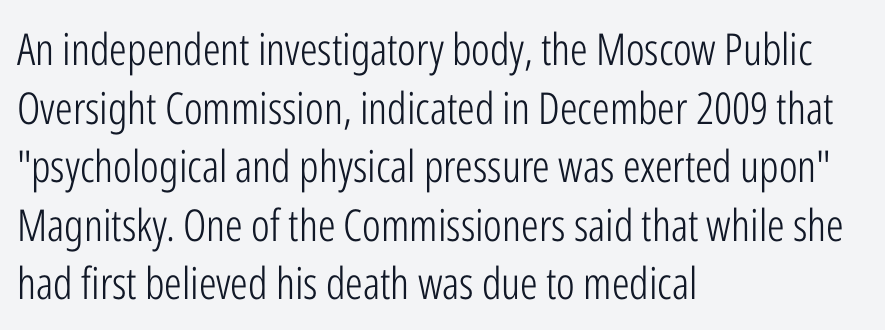
The image shows 44 px light, condensed sans-serif type, upright; set left-aligned, normal line spacing (1.33x), normal letter spacing, not underlined; low stroke contrast and a medium x-height.
